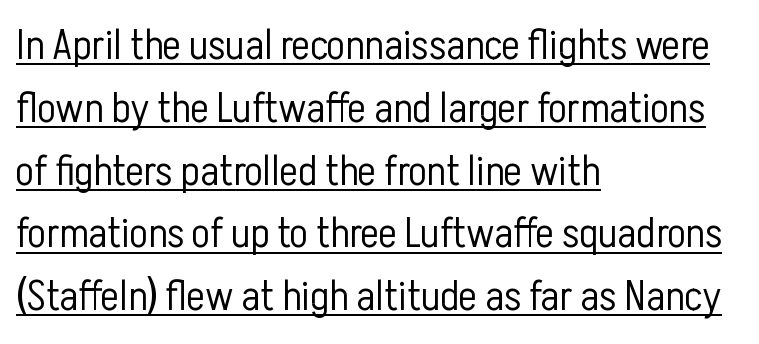
Q: Is the text bold? A: No.
Q: Is the text italic (slanted)? A: No, it is upright.
Q: Is the typeface a serif or a sans-serif typeface? A: Sans-serif.
Q: Is the text underlined? A: Yes.
Q: How is the paragraph aligned? A: Left-aligned.
Q: Is the spacing between letters normal or unusually wide? A: Normal.
Q: Is the spacing between lines tight, normal or loose? A: Normal.
Q: Width (condensed, normal, or wide)? A: Condensed.
Q: Stroke contrast? A: Low.
Q: x-height? A: Medium.
Q: Monospaced? A: No.
